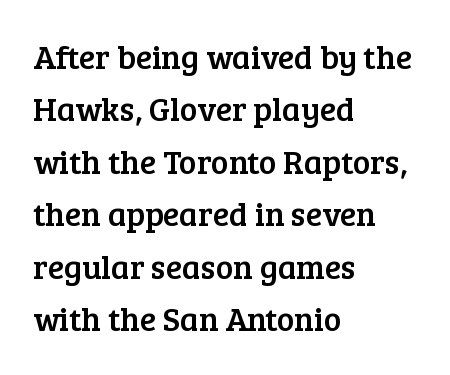
Q: Is the text italic (slanted)? A: No, it is upright.
Q: Is the typeface a serif or a sans-serif typeface? A: Serif.
Q: Is the text underlined? A: No.
Q: How is the paragraph aligned? A: Left-aligned.
Q: Is the spacing between letters normal or unusually wide? A: Normal.
Q: Is the spacing between lines tight, normal or loose? A: Normal.
Q: Width (condensed, normal, or wide)? A: Normal.
Q: Stroke contrast? A: Low.
Q: x-height? A: Medium.
Q: Monospaced? A: No.
